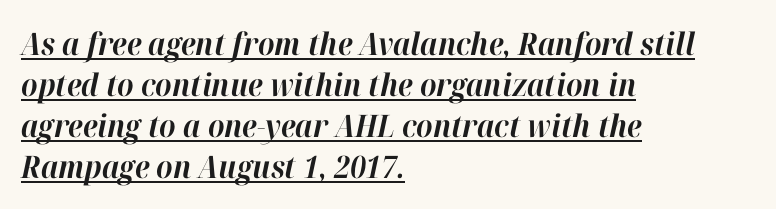
Q: Is the text bold? A: Yes.
Q: Is the text italic (slanted)? A: Yes, it leans right by about 12 degrees.
Q: Is the text underlined? A: Yes.
Q: How is the paragraph aligned? A: Left-aligned.
Q: Is the spacing between letters normal or unusually wide? A: Normal.
Q: Is the spacing between lines tight, normal or loose? A: Normal.
Q: Width (condensed, normal, or wide)? A: Normal.
Q: Stroke contrast? A: High.
Q: x-height? A: Medium.
Q: Monospaced? A: No.
